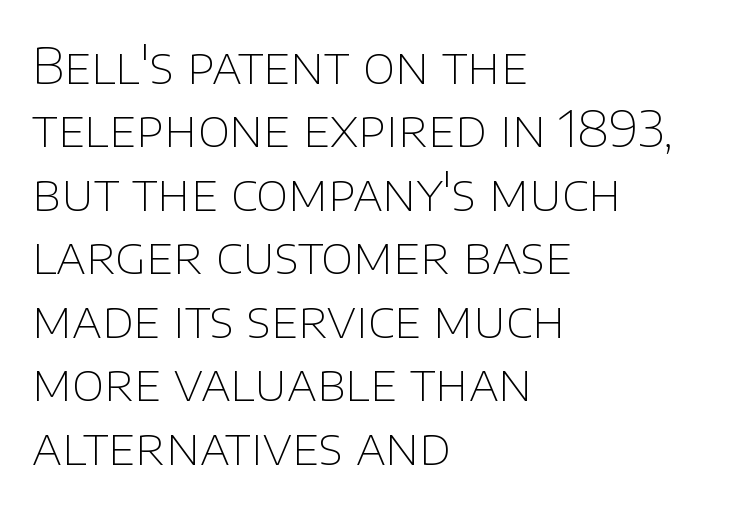
The image shows 50 px thin sans-serif type, upright; set left-aligned, normal line spacing (1.27x), normal letter spacing, not underlined; low stroke contrast and a large x-height.
